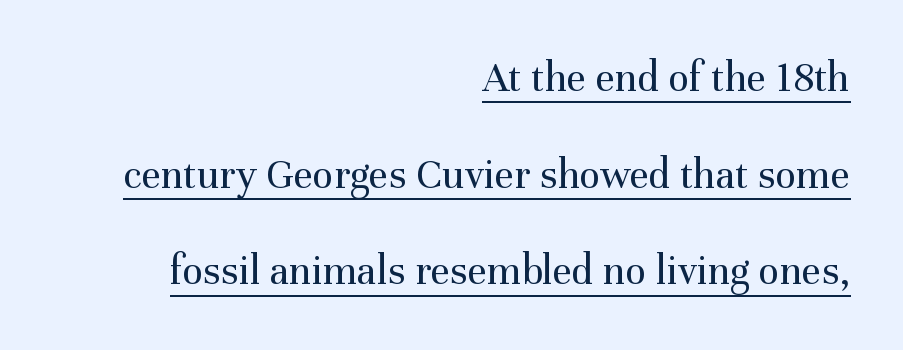
Q: Is the text bold? A: No.
Q: Is the text italic (slanted)? A: No, it is upright.
Q: Is the typeface a serif or a sans-serif typeface? A: Serif.
Q: Is the text underlined? A: Yes.
Q: How is the paragraph aligned? A: Right-aligned.
Q: Is the spacing between letters normal or unusually wide? A: Normal.
Q: Is the spacing between lines tight, normal or loose? A: Loose.
Q: Width (condensed, normal, or wide)? A: Normal.
Q: Stroke contrast? A: Medium.
Q: x-height? A: Medium.
Q: Monospaced? A: No.
